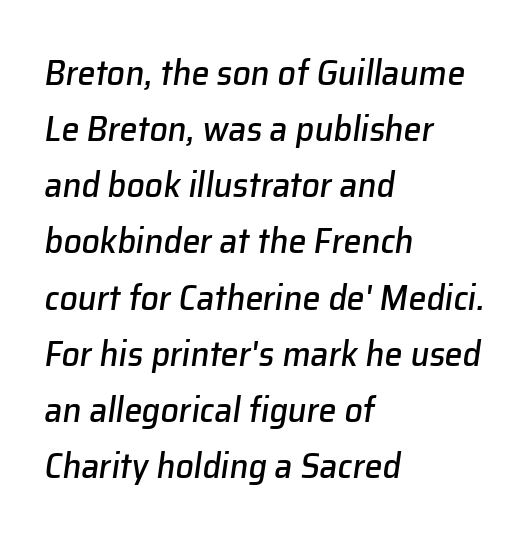
Q: Is the text italic (slanted)? A: Yes, it leans right by about 8 degrees.
Q: Is the text underlined? A: No.
Q: How is the paragraph aligned? A: Left-aligned.
Q: Is the spacing between letters normal or unusually wide? A: Normal.
Q: Is the spacing between lines tight, normal or loose? A: Normal.
Q: Width (condensed, normal, or wide)? A: Normal.
Q: Stroke contrast? A: Low.
Q: x-height? A: Medium.
Q: Monospaced? A: No.
